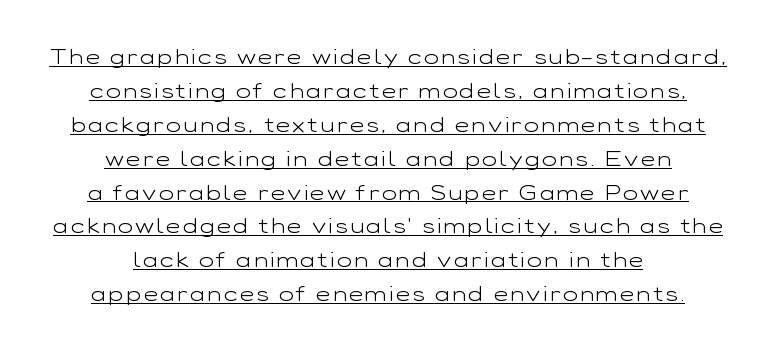
{"italic": "no", "bold": "no", "underline": "yes", "align": "center", "line_spacing": "normal", "line_spacing_ratio": 1.54, "glyph_px": 22}
